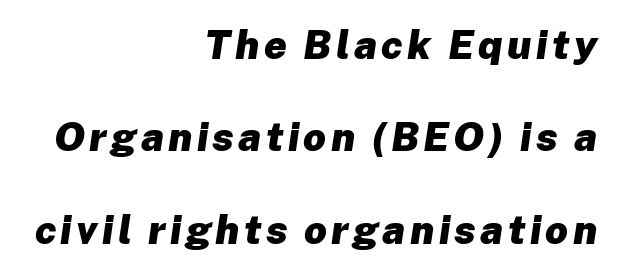
The designer dialed line spacing up above the default. The passage shown is emphatically bold. The face used here is proportionally spaced, like ordinary book or web type. The gap between lines stays unmarked. Is the block centered? No — it sits flush against the right margin.
